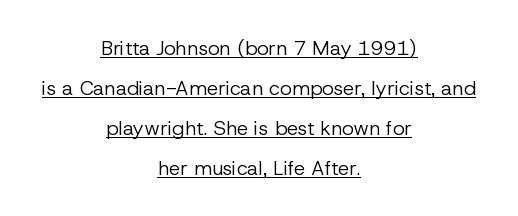
{"italic": "no", "bold": "no", "underline": "yes", "align": "center", "line_spacing": "loose", "line_spacing_ratio": 2.0, "letter_spacing": "normal", "letter_spacing_em": 0.0, "glyph_px": 20}
